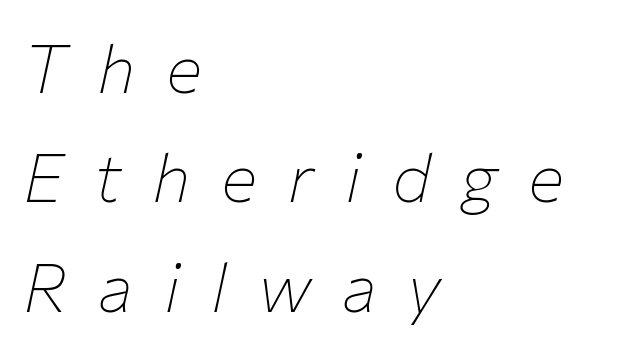
The image shows 68 px thin type, italic (leaning right); set left-aligned, normal line spacing (1.61x), unusually wide letter spacing (+0.45 em), not underlined; low stroke contrast and a medium x-height.
